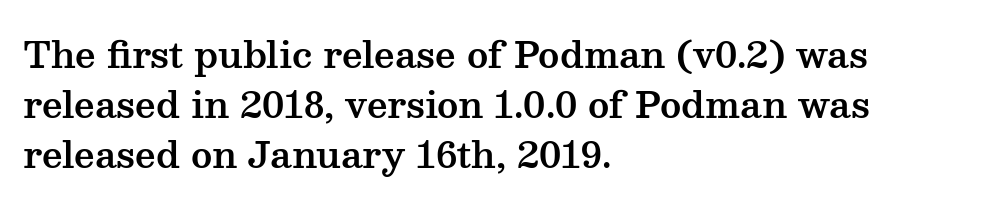
The image shows 36 px wide serif type, upright; set left-aligned, normal line spacing (1.39x), normal letter spacing, not underlined; medium stroke contrast and a medium x-height.
